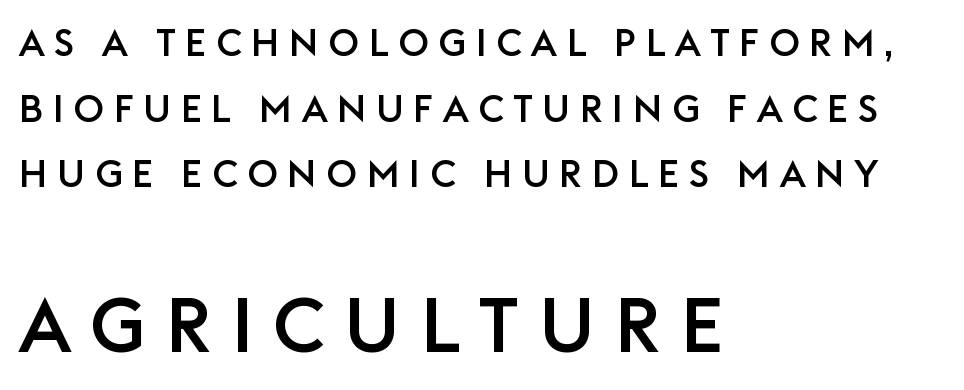
The image shows 77 px sans-serif type, upright; set left-aligned, line spacing 1.73x, unusually wide letter spacing (+0.25 em), not underlined; the second (bottom) block is 2.03x larger; low stroke contrast and a large x-height.
